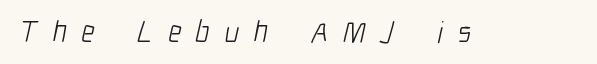
The passage shown is typed in a proportional face where columns would drift. What stands out about the letter spacing? Its width — letters are far apart. This reads as an unemphasized weight, regular at the heaviest. Letters rest on an invisible, unmarked baseline. Look at the bottom of the vertical strokes: they stop flat, with no serifs.
